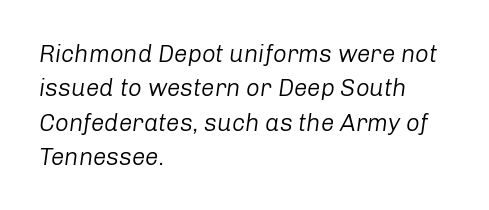
The image shows 24 px text type, italic (leaning right); set left-aligned, normal line spacing (1.43x), normal letter spacing, not underlined.
